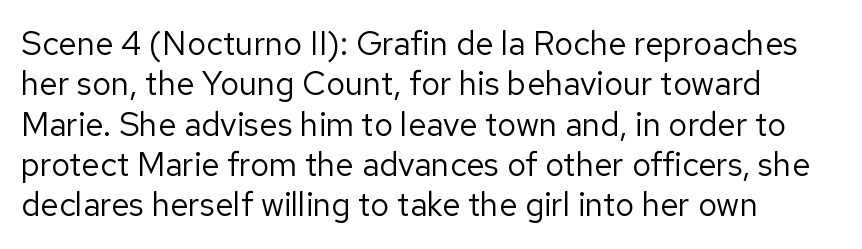
Q: Is the text bold? A: No.
Q: Is the text italic (slanted)? A: No, it is upright.
Q: Is the typeface a serif or a sans-serif typeface? A: Sans-serif.
Q: Is the text underlined? A: No.
Q: How is the paragraph aligned? A: Left-aligned.
Q: Is the spacing between letters normal or unusually wide? A: Normal.
Q: Width (condensed, normal, or wide)? A: Normal.
Q: Stroke contrast? A: Low.
Q: x-height? A: Medium.
Q: Monospaced? A: No.
